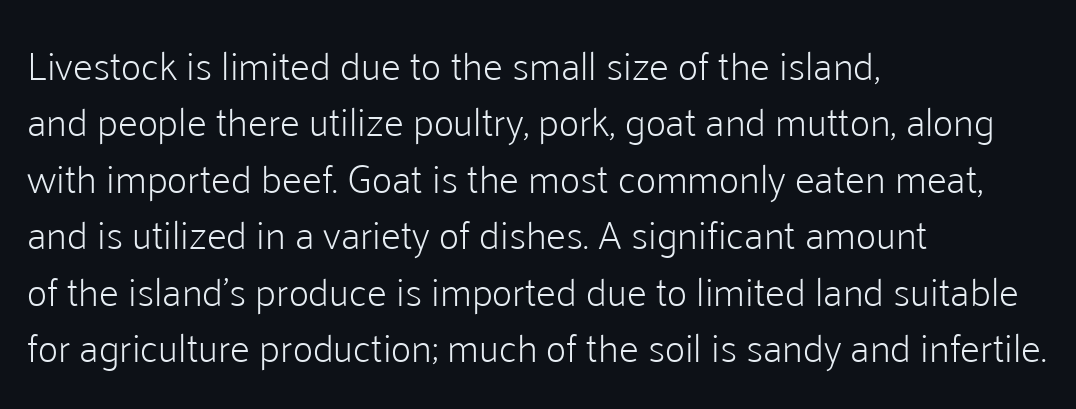
Q: Is the text bold? A: No.
Q: Is the text italic (slanted)? A: No, it is upright.
Q: Is the typeface a serif or a sans-serif typeface? A: Sans-serif.
Q: Is the text underlined? A: No.
Q: How is the paragraph aligned? A: Left-aligned.
Q: Is the spacing between letters normal or unusually wide? A: Normal.
Q: Is the spacing between lines tight, normal or loose? A: Normal.
Q: Width (condensed, normal, or wide)? A: Normal.
Q: Stroke contrast? A: Low.
Q: x-height? A: Medium.
Q: Monospaced? A: No.
